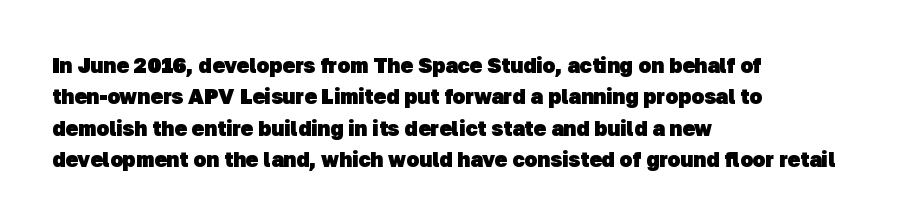
Letter spacing: default. The ragged edge is on the right, which tells us the setting is flush left. Pretty heavy lettering here — definitely bold. Successive baselines arrive at the customary interval. The baseline area is clear.
